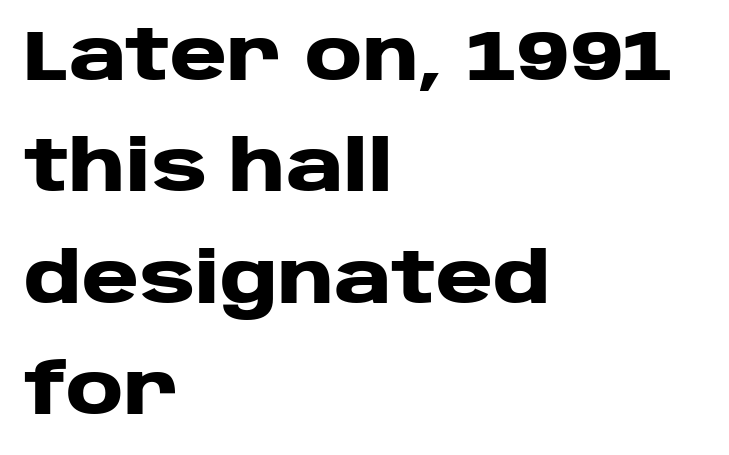
The image shows 70 px heavy, wide sans-serif type, upright; set left-aligned, normal line spacing (1.59x), normal letter spacing, not underlined; low stroke contrast and a large x-height.
